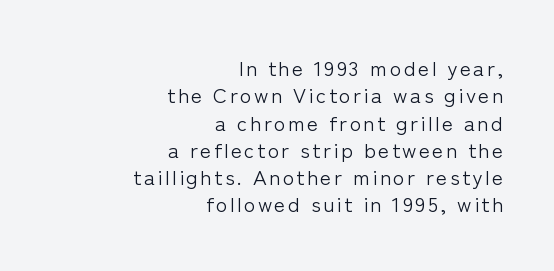
Q: Is the text bold? A: No.
Q: Is the text italic (slanted)? A: No, it is upright.
Q: Is the text underlined? A: No.
Q: How is the paragraph aligned? A: Right-aligned.
Q: Is the spacing between lines tight, normal or loose? A: Normal.
